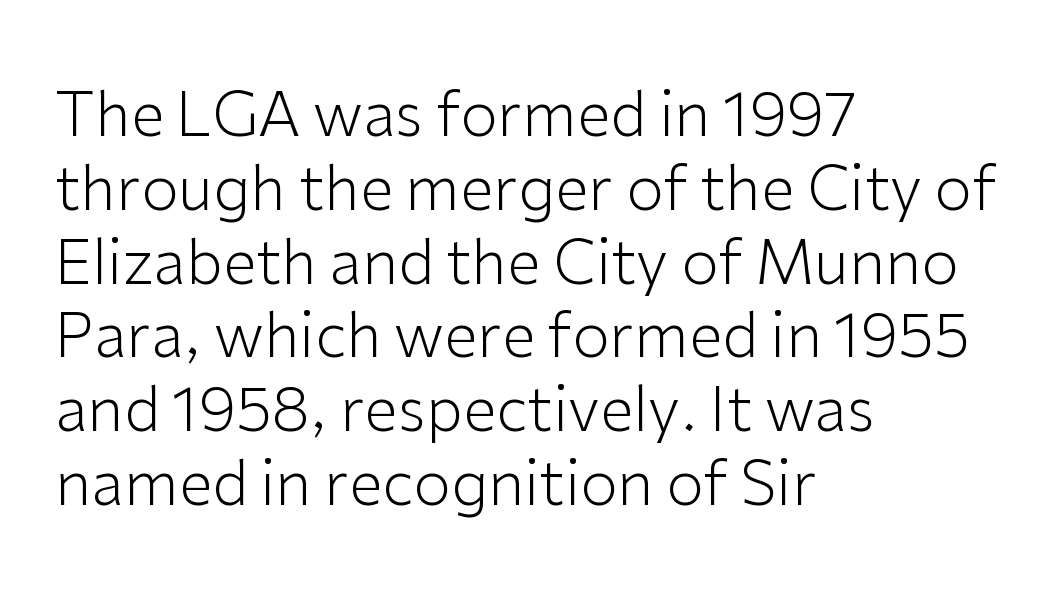
Q: Is the text bold? A: No.
Q: Is the text italic (slanted)? A: No, it is upright.
Q: Is the typeface a serif or a sans-serif typeface? A: Sans-serif.
Q: Is the text underlined? A: No.
Q: How is the paragraph aligned? A: Left-aligned.
Q: Is the spacing between letters normal or unusually wide? A: Normal.
Q: Width (condensed, normal, or wide)? A: Normal.
Q: Stroke contrast? A: Low.
Q: x-height? A: Medium.
Q: Monospaced? A: No.
